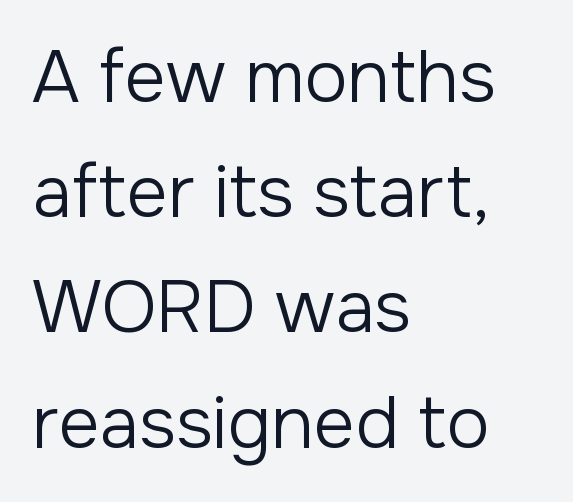
Q: Is the text bold? A: No.
Q: Is the text italic (slanted)? A: No, it is upright.
Q: Is the typeface a serif or a sans-serif typeface? A: Sans-serif.
Q: Is the text underlined? A: No.
Q: How is the paragraph aligned? A: Left-aligned.
Q: Is the spacing between letters normal or unusually wide? A: Normal.
Q: Is the spacing between lines tight, normal or loose? A: Normal.
Q: Width (condensed, normal, or wide)? A: Normal.
Q: Stroke contrast? A: Low.
Q: x-height? A: Medium.
Q: Monospaced? A: No.
